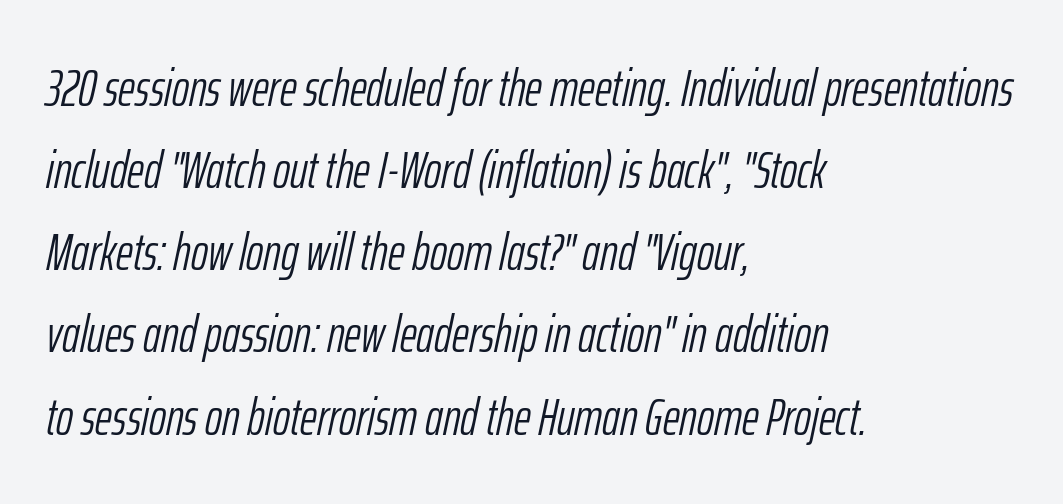
Q: Is the text bold? A: No.
Q: Is the text italic (slanted)? A: Yes, it leans right by about 12 degrees.
Q: Is the text underlined? A: No.
Q: How is the paragraph aligned? A: Left-aligned.
Q: Is the spacing between letters normal or unusually wide? A: Normal.
Q: Is the spacing between lines tight, normal or loose? A: Normal.
Q: Width (condensed, normal, or wide)? A: Condensed.
Q: Stroke contrast? A: Low.
Q: x-height? A: Medium.
Q: Monospaced? A: No.
